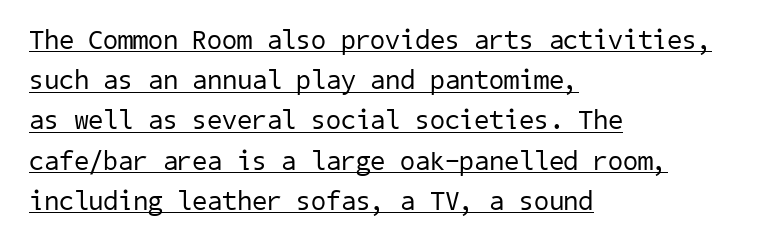
Q: Is the text bold? A: No.
Q: Is the text underlined? A: Yes.
Q: How is the paragraph aligned? A: Left-aligned.
Q: Is the spacing between letters normal or unusually wide? A: Normal.
Q: Is the spacing between lines tight, normal or loose? A: Normal.
